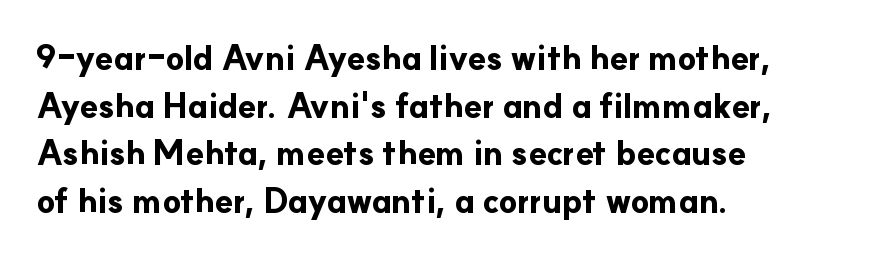
The image shows 33 px bold sans-serif type, upright; set left-aligned, normal line spacing (1.44x), normal letter spacing, not underlined; low stroke contrast and a small x-height.
